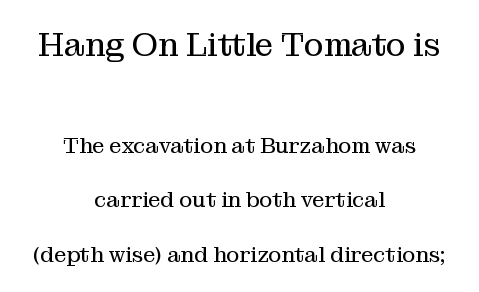
Vertical spacing — loose. A light-to-regular cut is what we see here. Does the type have serifs? Yes, each stem ends in a small foot. Horizontal alignment here is central, giving a formal, balanced look. Glyph-to-glyph distance matches everyday printed text. In this sample the first text group is rendered at the bigger scale.
